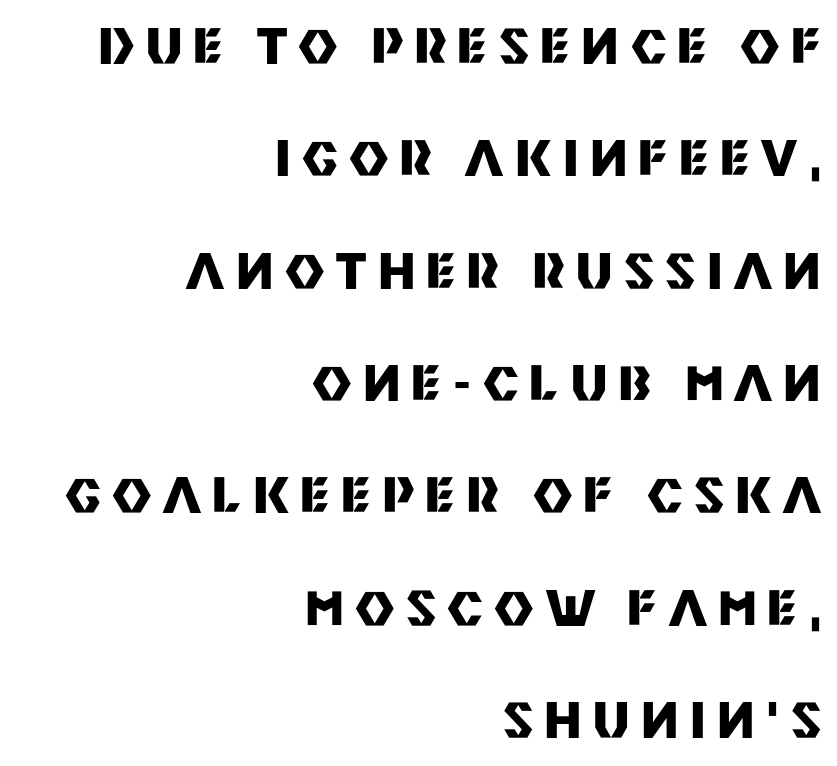
Q: Is the text bold? A: Yes.
Q: Is the text italic (slanted)? A: No, it is upright.
Q: Is the typeface a serif or a sans-serif typeface? A: Sans-serif.
Q: Is the text underlined? A: No.
Q: How is the paragraph aligned? A: Right-aligned.
Q: Is the spacing between letters normal or unusually wide? A: Unusually wide.
Q: Is the spacing between lines tight, normal or loose? A: Loose.
Q: Width (condensed, normal, or wide)? A: Normal.
Q: Stroke contrast? A: Medium.
Q: x-height? A: Large.
Q: Monospaced? A: No.
